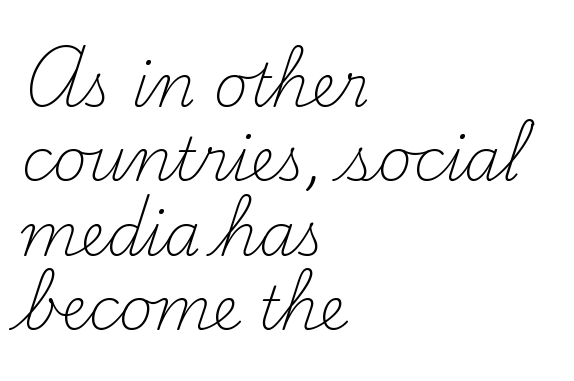
{"bold": "no", "weight": "light", "width": "normal", "stroke_contrast": "medium", "x_height": "small", "monospaced": "no", "underline": "no", "align": "left", "line_spacing": "normal", "line_spacing_ratio": 1.26, "letter_spacing": "normal", "letter_spacing_em": 0.0, "glyph_px": 59}
